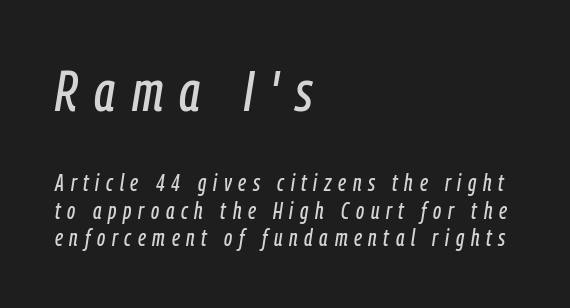
The image shows 57 px condensed type, italic (leaning right); set left-aligned, line spacing 1.19x, unusually wide letter spacing (+0.29 em), not underlined; the first (top) block is 2.48x larger; low stroke contrast and a medium x-height.
